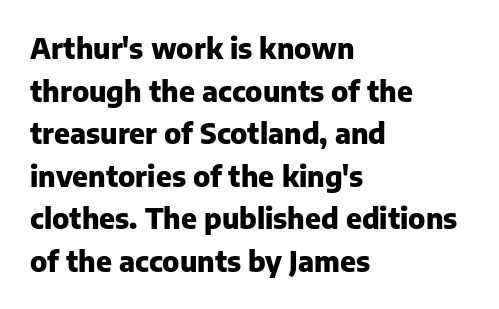
This sample uses an upright cut, with every glyph sitting square on the baseline. Typesetter's note: full bold, strokes at maximum text heaviness. The face used here is a sans, in the tradition of grotesques and geometrics. The foot of each line stays bare and open.
